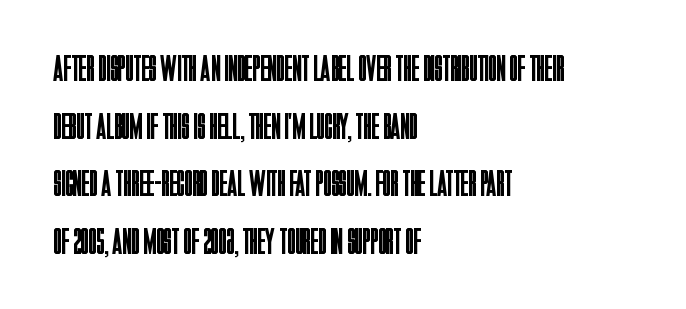
The image shows 37 px regular-weight, condensed sans-serif type, upright; set left-aligned, normal line spacing (1.56x), normal letter spacing, not underlined; low stroke contrast and a large x-height.
